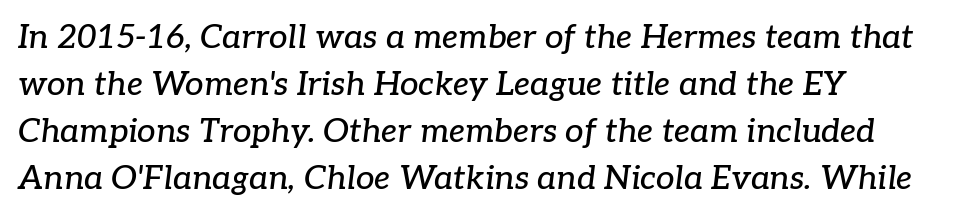
This sample has the flowing, uneven cadence of proportional lettering. Check under the words: just untouched page. These lines stack with their left ends in a neat column. The block of text has a typical density, with ordinary space between rows.
